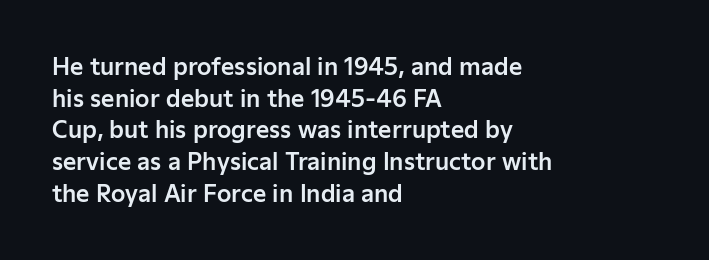
The tracking reads as untouched default to a designer's eye. These lines were composed using upright roman letters. A clean baseline with only descenders dipping below it. The designer left line spacing at the default. The lines are quadded left.
